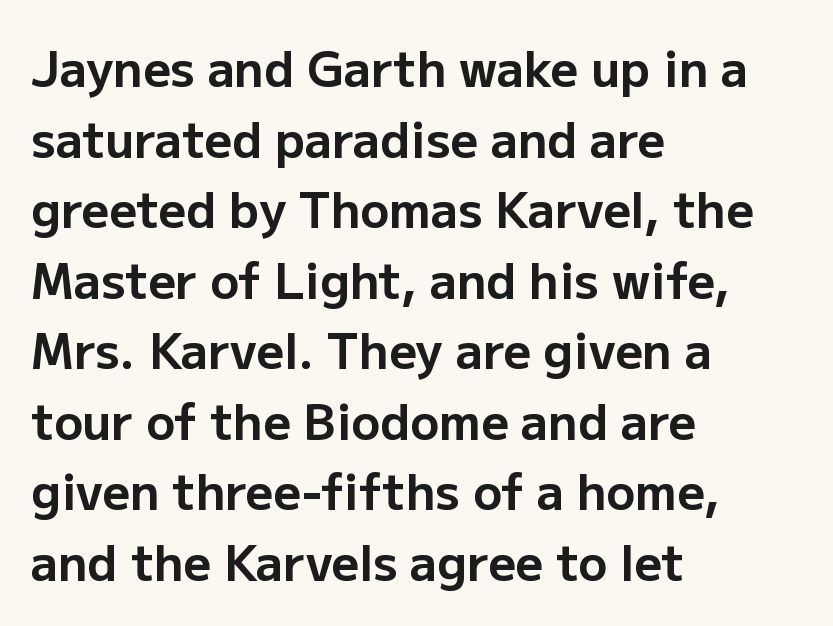
Q: Is the text bold? A: Yes.
Q: Is the text italic (slanted)? A: No, it is upright.
Q: Is the typeface a serif or a sans-serif typeface? A: Sans-serif.
Q: Is the text underlined? A: No.
Q: How is the paragraph aligned? A: Left-aligned.
Q: Is the spacing between letters normal or unusually wide? A: Normal.
Q: Is the spacing between lines tight, normal or loose? A: Normal.
Q: Width (condensed, normal, or wide)? A: Normal.
Q: Stroke contrast? A: Low.
Q: x-height? A: Medium.
Q: Monospaced? A: No.
